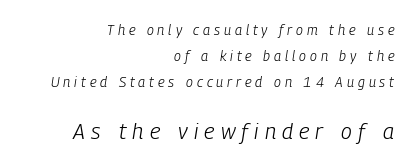
The image shows 22 px text type, italic (leaning right); set right-aligned, line spacing 1.86x, unusually wide letter spacing (+0.28 em), not underlined; the second (bottom) block is 1.57x larger.
